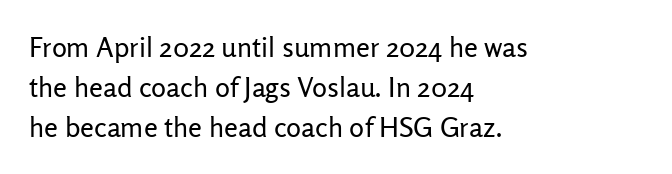
Q: Is the text bold? A: No.
Q: Is the text italic (slanted)? A: No, it is upright.
Q: Is the typeface a serif or a sans-serif typeface? A: Sans-serif.
Q: Is the text underlined? A: No.
Q: How is the paragraph aligned? A: Left-aligned.
Q: Is the spacing between letters normal or unusually wide? A: Normal.
Q: Is the spacing between lines tight, normal or loose? A: Normal.
Q: Width (condensed, normal, or wide)? A: Normal.
Q: Stroke contrast? A: Low.
Q: x-height? A: Medium.
Q: Monospaced? A: No.
